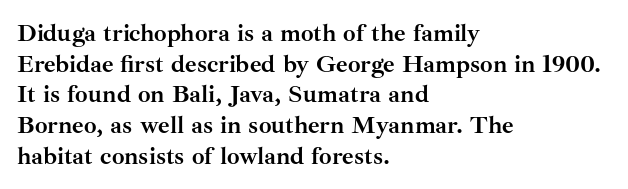
Q: Is the text bold? A: Yes.
Q: Is the text italic (slanted)? A: No, it is upright.
Q: Is the text underlined? A: No.
Q: How is the paragraph aligned? A: Left-aligned.
Q: Is the spacing between letters normal or unusually wide? A: Normal.
